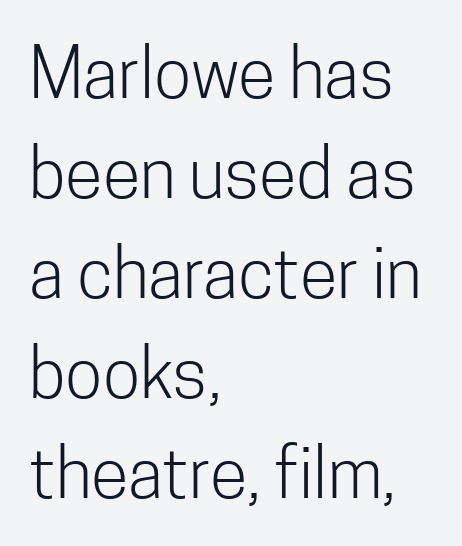
Stems and bowls with no extra thickness — not bold. Vertically, the passage feels balanced, rows spaced as you'd expect. Glyph-to-glyph distance matches everyday printed text. Compared with a centered layout, this one pins lines to the left instead.
